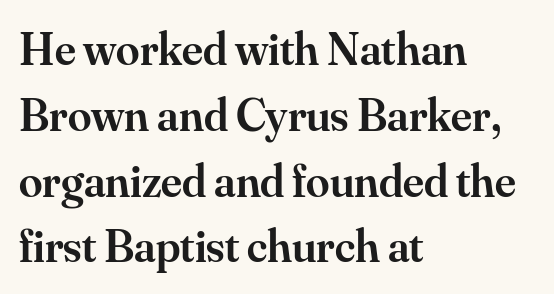
The image shows 47 px semibold serif type, upright; set left-aligned, normal line spacing (1.4x), normal letter spacing, not underlined; medium stroke contrast and a small x-height.
